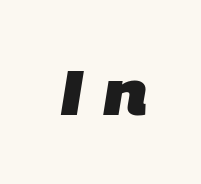
The image shows 62 px heavy sans-serif type; set unusually wide letter spacing (+0.31 em), not underlined; low stroke contrast and a large x-height.
